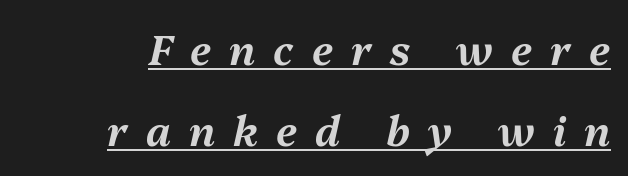
{"italic": "yes", "lean": "right", "slant_degrees": 13, "width": "normal", "stroke_contrast": "medium", "x_height": "medium", "monospaced": "no", "underline": "yes", "align": "right", "line_spacing": "loose", "line_spacing_ratio": 1.98, "letter_spacing": "wide", "letter_spacing_em": 0.44, "glyph_px": 41}
